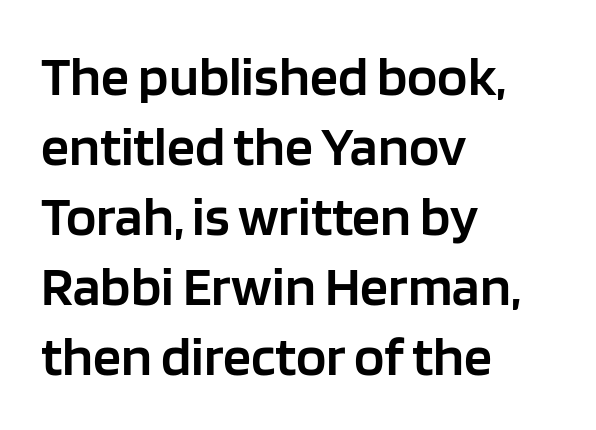
Q: Is the text bold? A: Semi-bold.
Q: Is the text italic (slanted)? A: No, it is upright.
Q: Is the typeface a serif or a sans-serif typeface? A: Sans-serif.
Q: Is the text underlined? A: No.
Q: How is the paragraph aligned? A: Left-aligned.
Q: Is the spacing between letters normal or unusually wide? A: Normal.
Q: Is the spacing between lines tight, normal or loose? A: Normal.
Q: Width (condensed, normal, or wide)? A: Normal.
Q: Stroke contrast? A: Low.
Q: x-height? A: Large.
Q: Monospaced? A: No.
